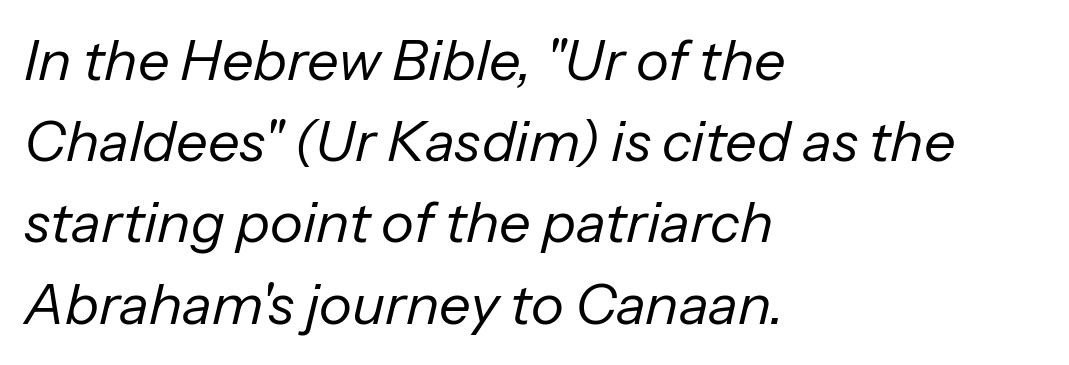
{"italic": "yes", "lean": "right", "slant_degrees": 13, "bold": "no", "weight": "regular", "width": "normal", "stroke_contrast": "low", "x_height": "medium", "monospaced": "no", "underline": "no", "align": "left", "line_spacing": "normal", "line_spacing_ratio": 1.45, "letter_spacing": "normal", "letter_spacing_em": 0.0, "glyph_px": 56}
